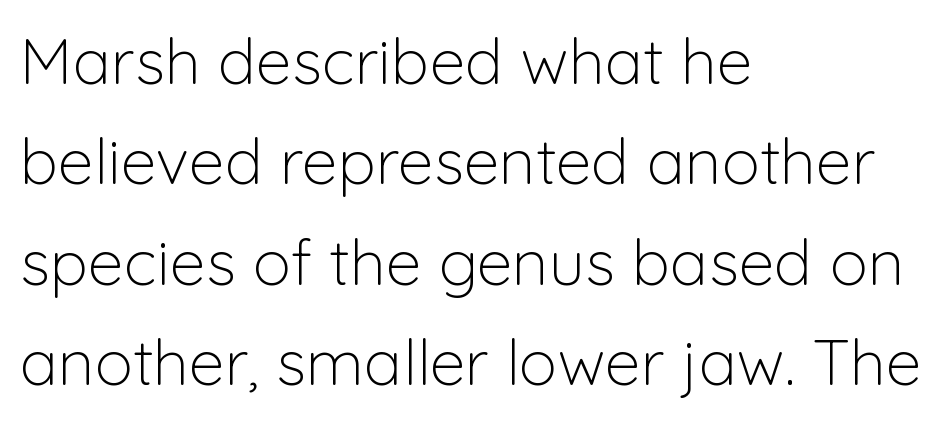
Q: Is the text bold? A: No.
Q: Is the text italic (slanted)? A: No, it is upright.
Q: Is the typeface a serif or a sans-serif typeface? A: Sans-serif.
Q: Is the text underlined? A: No.
Q: How is the paragraph aligned? A: Left-aligned.
Q: Is the spacing between letters normal or unusually wide? A: Normal.
Q: Is the spacing between lines tight, normal or loose? A: Normal.
Q: Width (condensed, normal, or wide)? A: Normal.
Q: Stroke contrast? A: Low.
Q: x-height? A: Medium.
Q: Monospaced? A: No.
